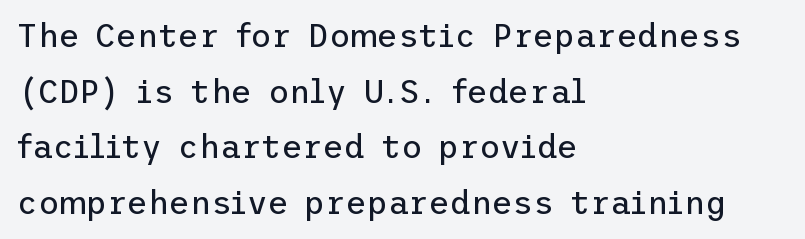
Characters remain perfectly vertical along every line. A quiet, ordinary-to-light weight characterises the typeface. This sample uses a sans-serif face. If you drew a ruler down the left edge, every line would touch it. The gap between lines stays unmarked.
